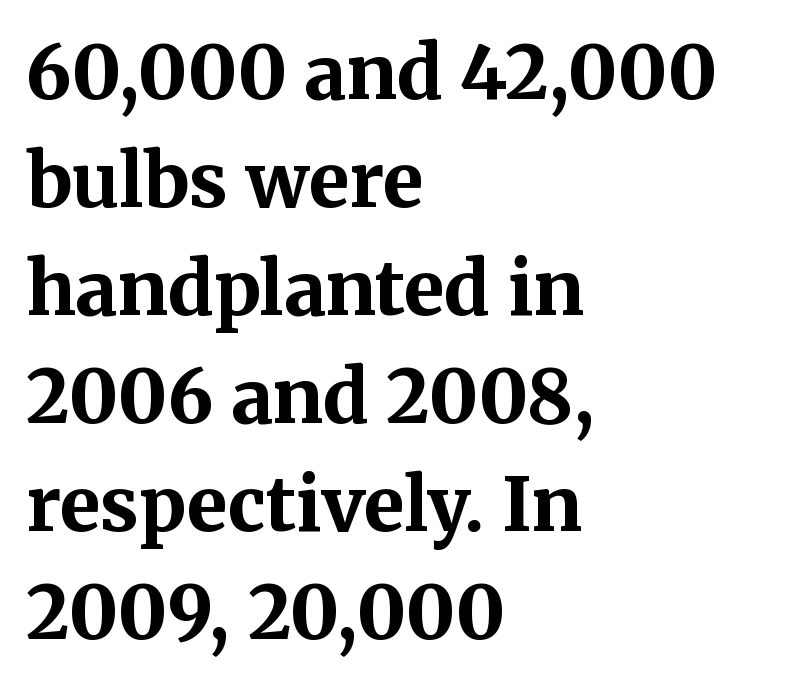
Each line starts at the same left margin while the right side varies. The specimen omits any rule beneath the text block's lines. These lines are rendered in a variable-pitch font. What stands out about the letter spacing? Nothing — it is the standard amount. Regarding leading, the lines here are spaced in the standard way. This is roman type, the default non-slanted kind.
